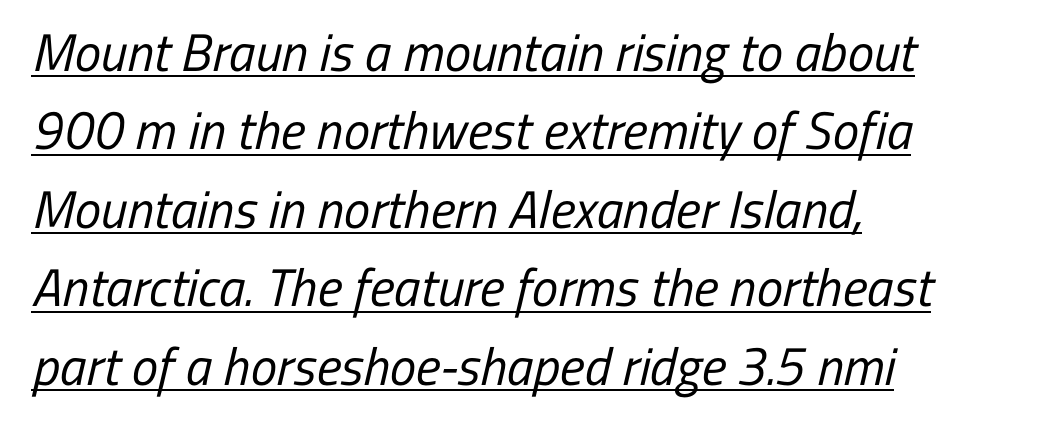
Summary of weight: not heavy and not bold. Left-aligned paragraph, ragged on the right. Tracking here is standard; glyphs follow each other at the usual distance. The lines sit at an ordinary, default distance from one another. The passage shown is typed in a proportional face where columns would drift. To sum up the face: it is a sans, with no serifs.
